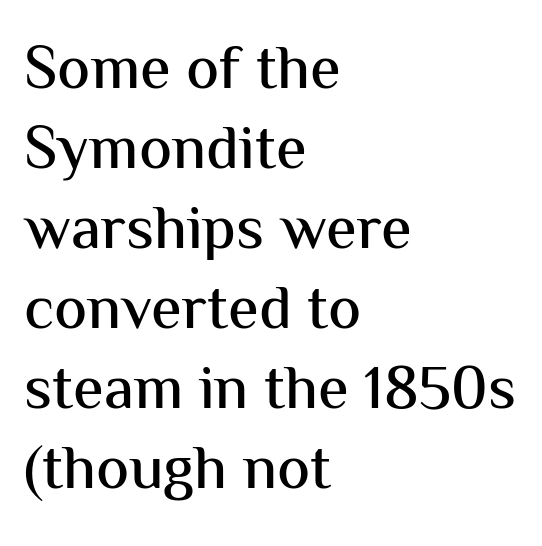
The image shows 62 px sans-serif type, upright; set left-aligned, normal line spacing (1.29x), normal letter spacing, not underlined; medium stroke contrast and a medium x-height.
